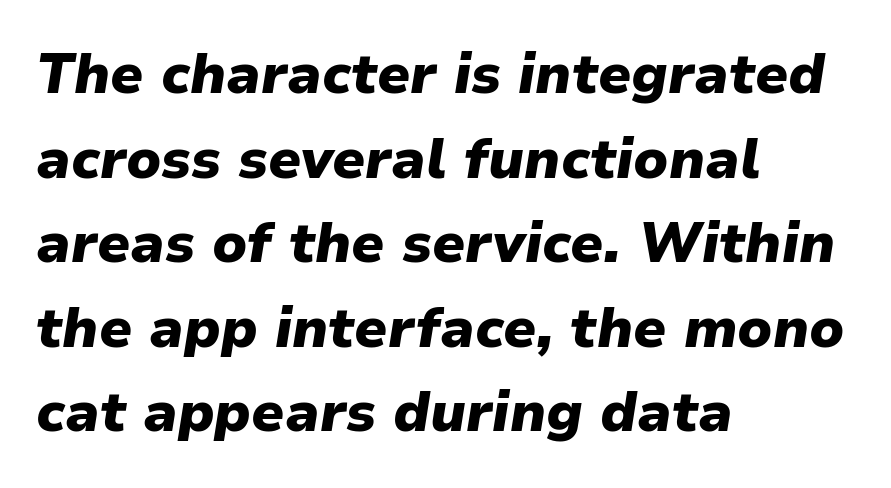
Q: Is the text bold? A: Yes.
Q: Is the text italic (slanted)? A: Yes, it leans right by about 9 degrees.
Q: Is the text underlined? A: No.
Q: How is the paragraph aligned? A: Left-aligned.
Q: Is the spacing between letters normal or unusually wide? A: Normal.
Q: Is the spacing between lines tight, normal or loose? A: Normal.
Q: Width (condensed, normal, or wide)? A: Normal.
Q: Stroke contrast? A: Low.
Q: x-height? A: Medium.
Q: Monospaced? A: No.
